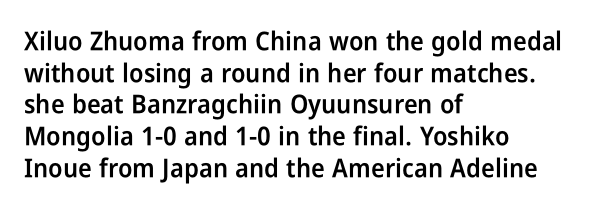
{"italic": "no", "bold": "semi", "underline": "no", "align": "left", "line_spacing_ratio": 1.22, "letter_spacing": "normal", "letter_spacing_em": 0.0, "glyph_px": 26}
